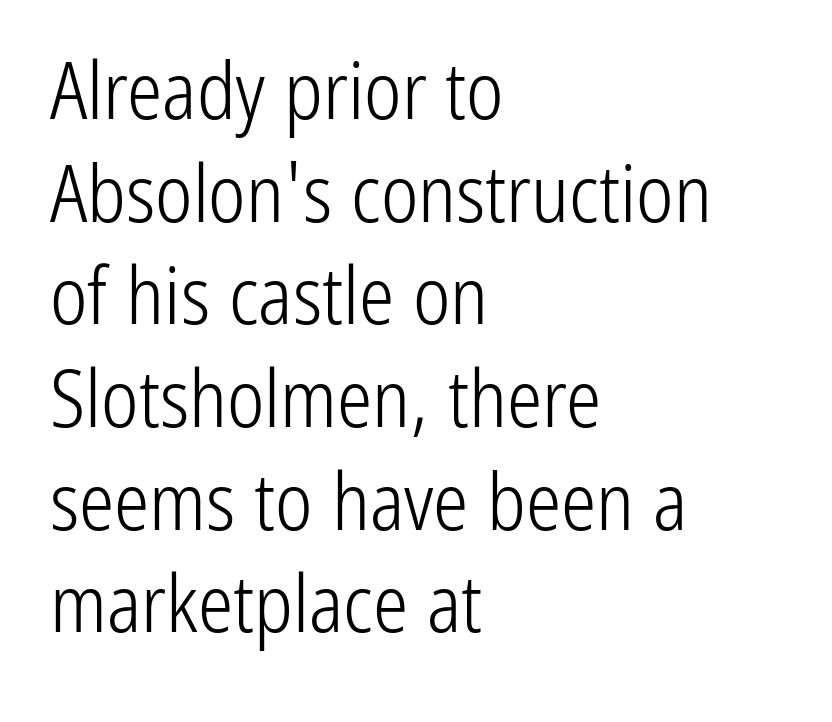
Each letter keeps its own natural width here, so spacing adapts to shape. Lines of text with bare space underneath. This sample keeps an unexceptional amount of space between lines. Tracking here is standard; glyphs follow each other at the usual distance. A classic flush-left, rag-right setting is used for this passage.
